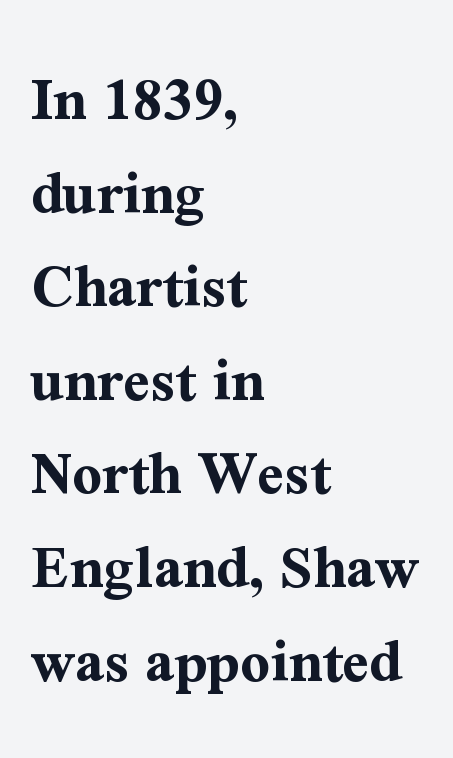
Words appear dense and cohesive because spacing is normal. The rendering uses a bold face; every stroke is thick and dark. Check under the words: just untouched page. Short and long lines alike share a common starting point at left. This sample keeps an unexceptional amount of space between lines.
